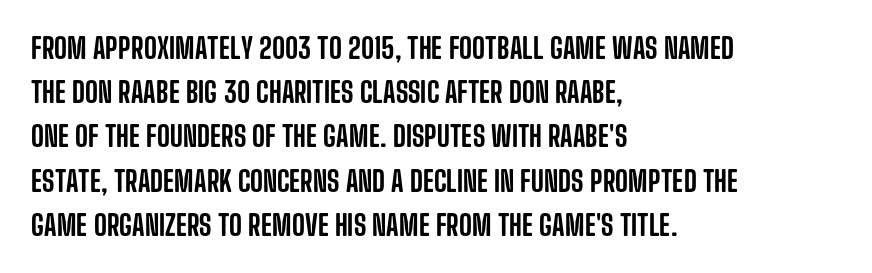
The image shows 28 px condensed sans-serif type, upright; set left-aligned, normal line spacing (1.58x), normal letter spacing, not underlined; low stroke contrast and a large x-height.
